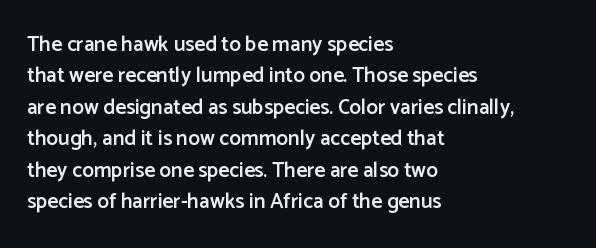
Q: Is the text bold? A: Semi-bold.
Q: Is the text italic (slanted)? A: No, it is upright.
Q: Is the text underlined? A: No.
Q: How is the paragraph aligned? A: Left-aligned.
Q: Is the spacing between letters normal or unusually wide? A: Normal.
Q: Is the spacing between lines tight, normal or loose? A: Normal.
